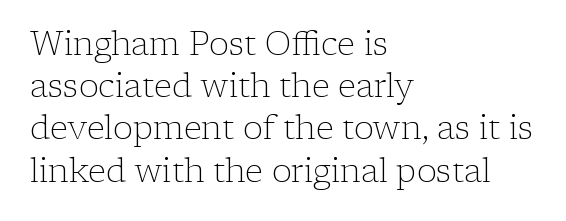
The glyphs are unaccompanied by any horizontal stroke below them. Upright lettering throughout. Interline gaps are of average width in this sample. Note the varied advance widths — an 'i' is clearly narrower than an 'm'. Where is the straight margin? On the left.
